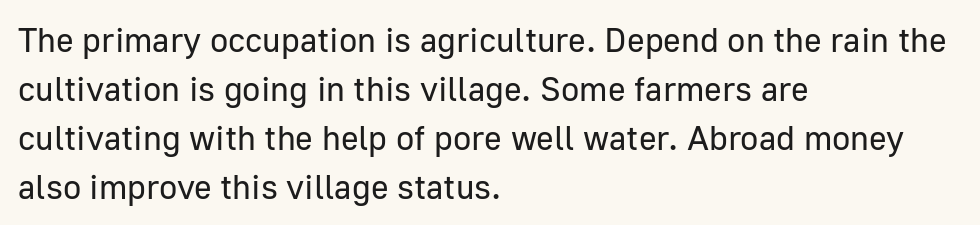
The image shows 34 px regular-weight sans-serif type, upright; set left-aligned, normal line spacing (1.44x), normal letter spacing, not underlined; low stroke contrast and a medium x-height.
